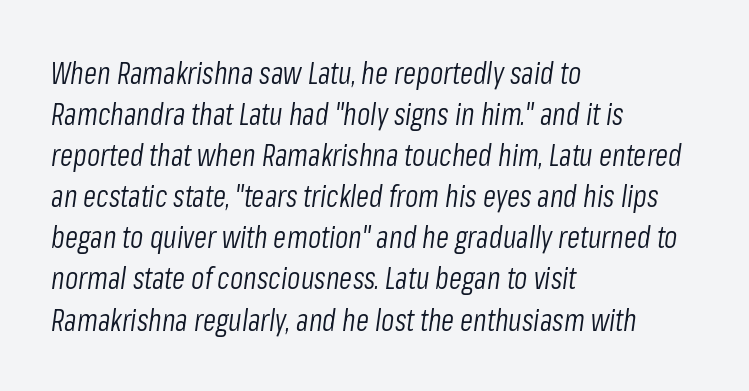
Visually the block forms a straight wall on the left and a jagged coastline on the right. Do the characters align in a grid? No, the font is proportional. Vertically, the passage feels balanced, rows spaced as you'd expect. This reads as an unemphasized weight, regular at the heaviest.
